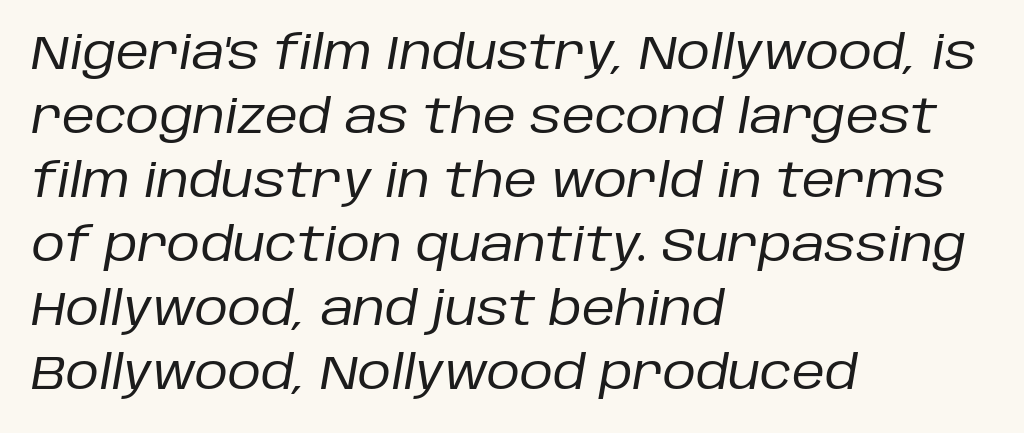
The image shows 46 px regular-weight type, italic (leaning right); set left-aligned, normal line spacing (1.39x), normal letter spacing, not underlined; low stroke contrast and a large x-height.
